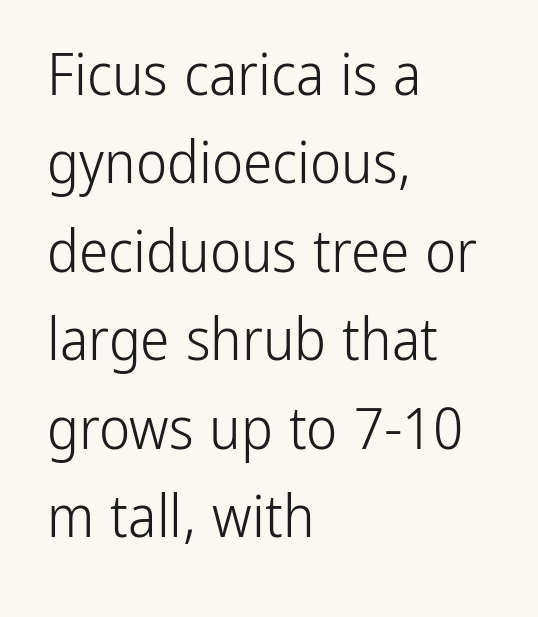
The lines sit at an ordinary, default distance from one another. The letterforms sit shoulder to shoulder at normal distance. No extra ink here — the face is not bold. Which margin do the lines hug? The left one — the right edge is uneven.
